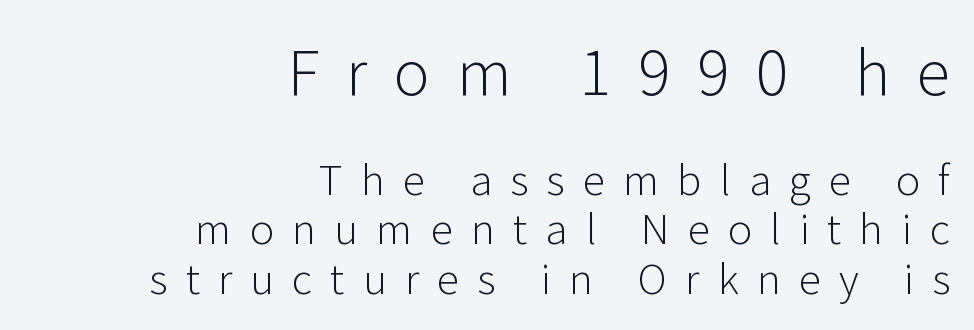
The type sits square on the baseline with zero lean. These lines are rendered in a variable-pitch font. Underline: absent. The tracking jumps out immediately: characters are airy and widely separated. A sans-serif font was chosen for this passage.
